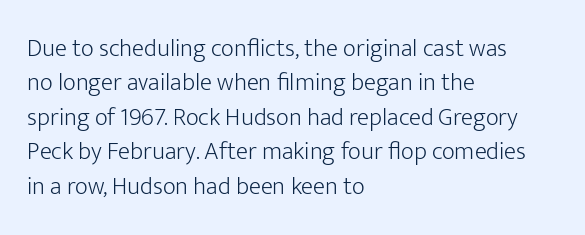
Spacing between characters is what you'd get straight out of the box. The passage shown is not underscored anywhere. The lines in this sample share a left origin and differ only in where they stop. The lines sit at an ordinary, default distance from one another. Is the type heavy? It reads as light-to-regular instead.
